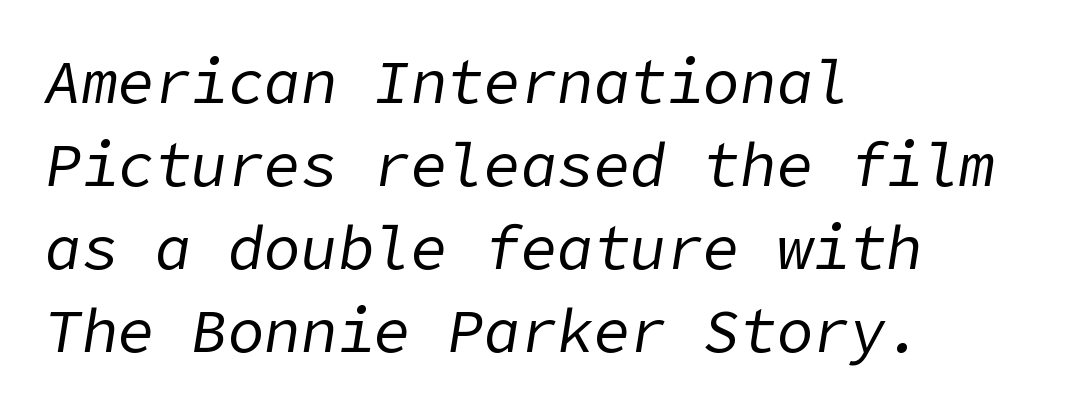
{"italic": "yes", "lean": "right", "slant_degrees": 9, "bold": "no", "weight": "regular", "width": "normal", "stroke_contrast": "low", "x_height": "medium", "underline": "no", "align": "left", "line_spacing": "normal", "line_spacing_ratio": 1.36, "letter_spacing": "normal", "letter_spacing_em": 0.0, "glyph_px": 61}
